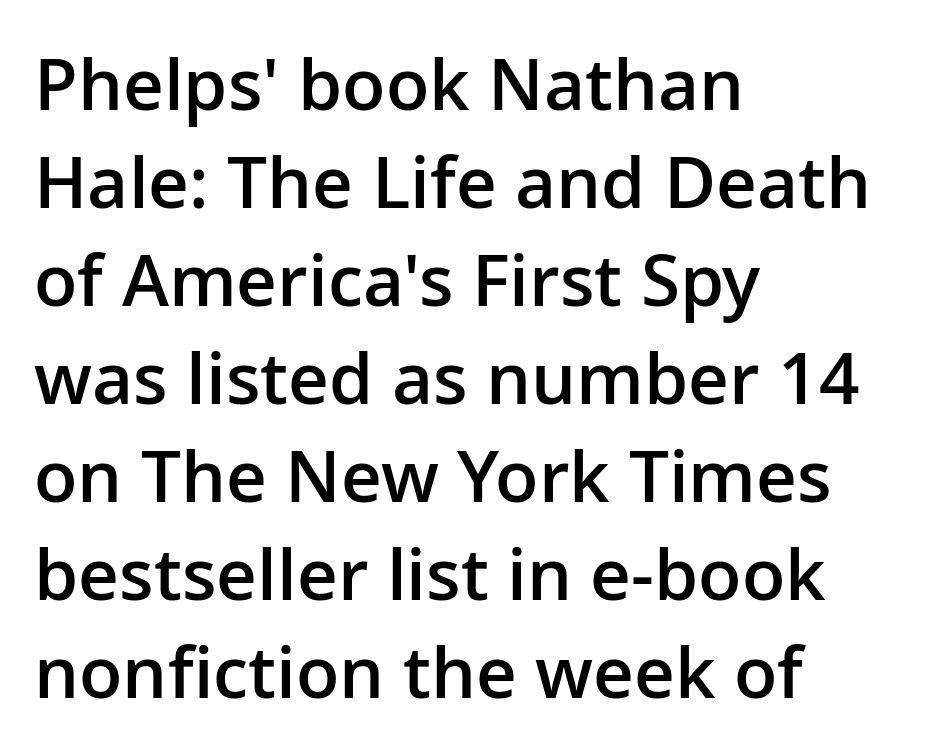
Q: Is the text bold? A: Semi-bold.
Q: Is the text italic (slanted)? A: No, it is upright.
Q: Is the typeface a serif or a sans-serif typeface? A: Sans-serif.
Q: Is the text underlined? A: No.
Q: How is the paragraph aligned? A: Left-aligned.
Q: Is the spacing between letters normal or unusually wide? A: Normal.
Q: Is the spacing between lines tight, normal or loose? A: Normal.
Q: Width (condensed, normal, or wide)? A: Normal.
Q: Stroke contrast? A: Low.
Q: x-height? A: Medium.
Q: Monospaced? A: No.
